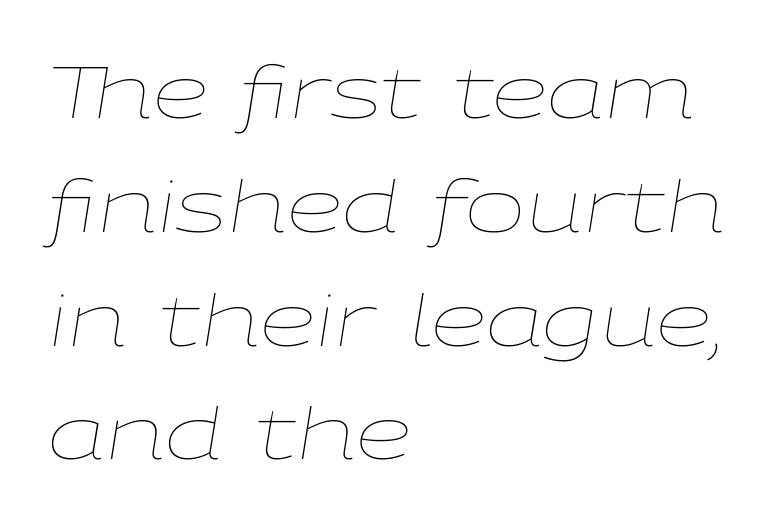
The image shows 72 px thin, wide type, italic (leaning right); set left-aligned, normal line spacing (1.58x), normal letter spacing, not underlined; low stroke contrast and a medium x-height.
